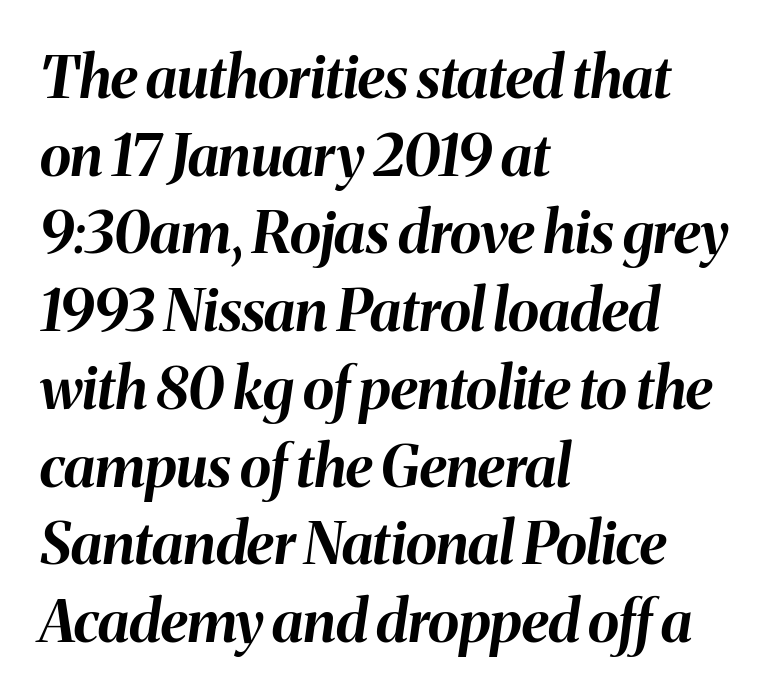
Q: Is the text bold? A: Yes.
Q: Is the text italic (slanted)? A: Yes, it leans right by about 8 degrees.
Q: Is the text underlined? A: No.
Q: How is the paragraph aligned? A: Left-aligned.
Q: Is the spacing between letters normal or unusually wide? A: Normal.
Q: Is the spacing between lines tight, normal or loose? A: Normal.
Q: Width (condensed, normal, or wide)? A: Normal.
Q: Stroke contrast? A: Medium.
Q: x-height? A: Medium.
Q: Monospaced? A: No.
